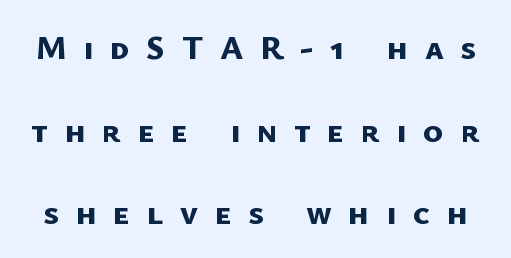
Q: Is the text bold? A: Yes.
Q: Is the typeface a serif or a sans-serif typeface? A: Sans-serif.
Q: Is the text underlined? A: No.
Q: Is the spacing between letters normal or unusually wide? A: Unusually wide.
Q: Is the spacing between lines tight, normal or loose? A: Loose.
Q: Width (condensed, normal, or wide)? A: Normal.
Q: Stroke contrast? A: Low.
Q: x-height? A: Medium.
Q: Monospaced? A: No.
